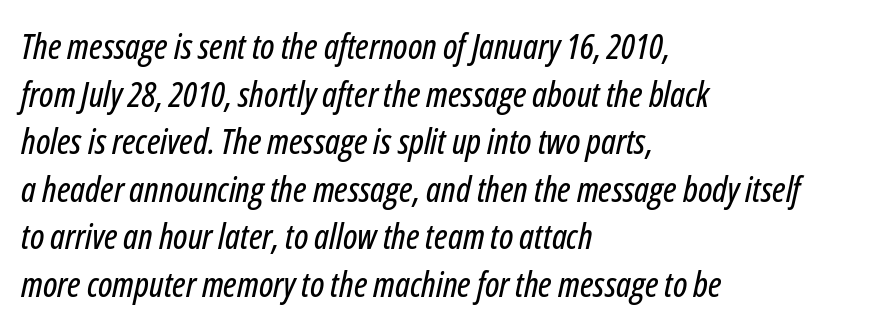
Horizontal alignment here is leftward, the default for most running prose. Varying glyph widths throughout — classic text-font behaviour. Tall strokes in this sample are angled rather than plumb. Just letters on the line, the space beneath them empty. Observe the ordinary spacing: letters are neighbours, not strangers.
